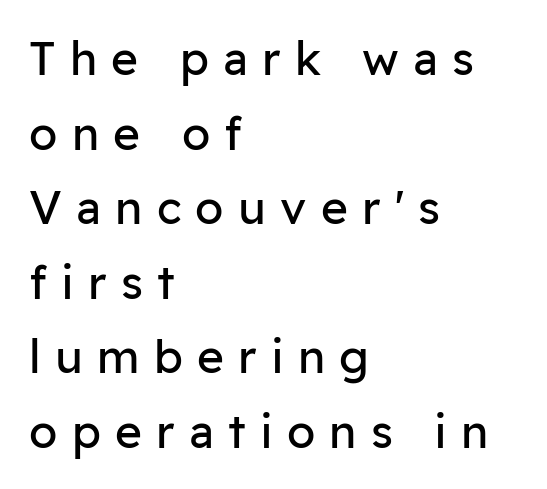
The image shows 46 px regular-weight sans-serif type, upright; set left-aligned, normal line spacing (1.62x), unusually wide letter spacing (+0.31 em), not underlined; low stroke contrast and a medium x-height.
